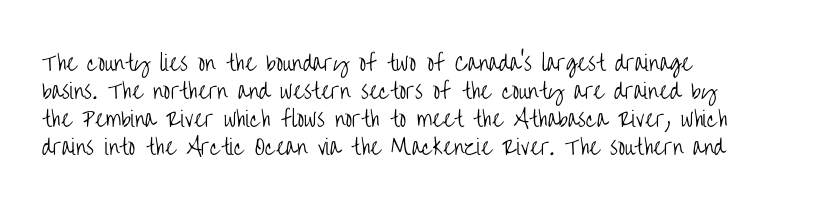
Visually the block forms a straight wall on the left and a jagged coastline on the right. Style check: upright. Bold? No — there's no thickening of the strokes. Notice how descenders clear the ascenders below comfortably — that's standard leading. Each word holds together tightly as a unit, with standard inter-letter gaps.
